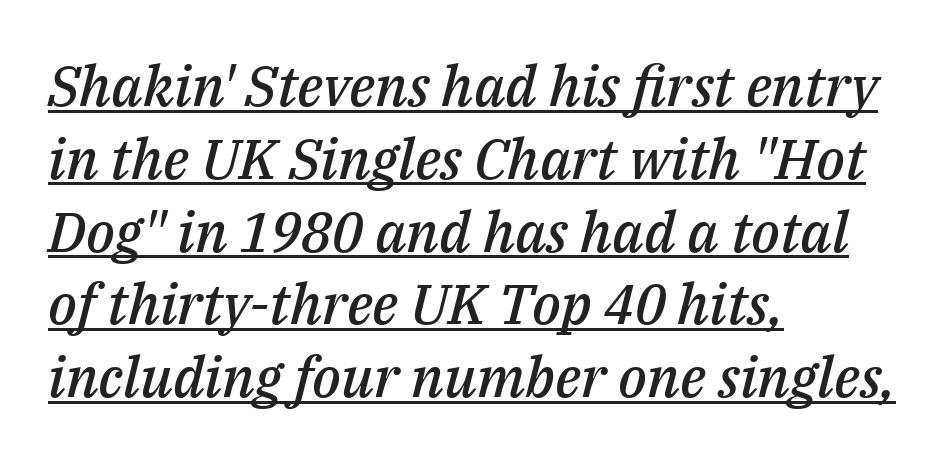
Posture: slanted. The horizontal fit of the characters is conventional and even. Notice the strokes are somewhat thickened but not fully heavy: this is a semibold. Compared with undecorated copy, this sample adds a rule below the words. The paragraph shown leans on its left margin. The face used here is proportionally spaced, like ordinary book or web type.
